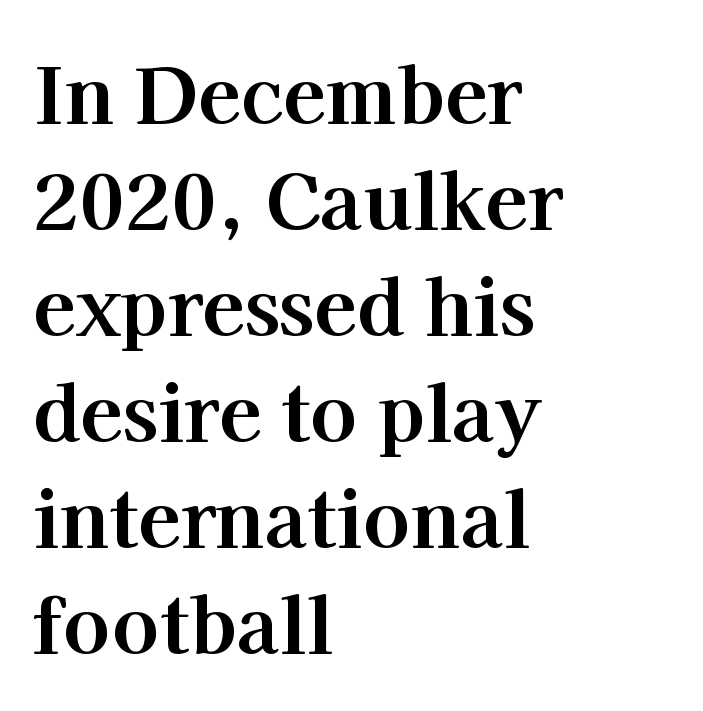
{"serif": "yes", "italic": "no", "bold": "yes", "weight": "bold", "width": "normal", "stroke_contrast": "high", "x_height": "medium", "monospaced": "no", "underline": "no", "align": "left", "line_spacing": "normal", "line_spacing_ratio": 1.36, "letter_spacing": "normal", "letter_spacing_em": 0.0, "glyph_px": 78}
